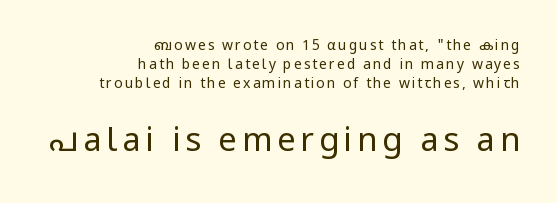
The image shows 33 px regular-weight sans-serif type, upright; set right-aligned, normal line spacing (1.35x), not underlined; the second (bottom) block is 2.36x larger; low stroke contrast and a medium x-height.
